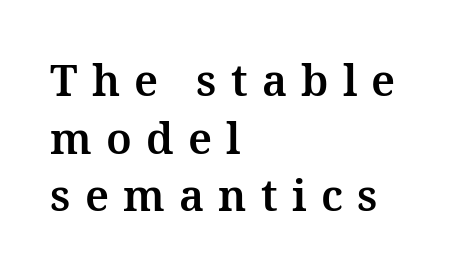
Decoration check: the copy has no underline. The passage shown is typed in a proportional face where columns would drift. Upright lettering throughout. Tracking here is generous; glyphs stand well apart from one another. Set as a true bold cut, around the 700 mark. This sample is left-justified, so line endings fall wherever the words run out.
